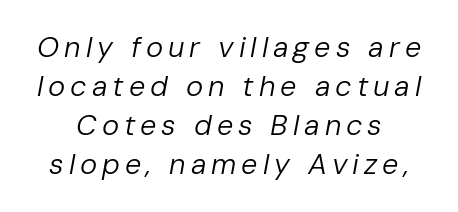
Looks like regular typesetting: each glyph gets only the width it needs. Descenders are the only things crossing below the line. The designer left line spacing at the default. The lettering tilts uniformly, giving the passage an italic look. Stems and bowls with no extra thickness — not bold.
